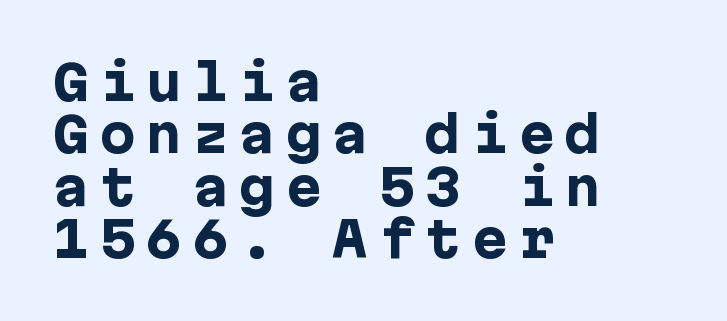
The image shows 48 px heavy sans-serif type, upright; set left-aligned, tight line spacing (1.09x), unusually wide letter spacing (+0.22 em), not underlined; low stroke contrast and a medium x-height.
